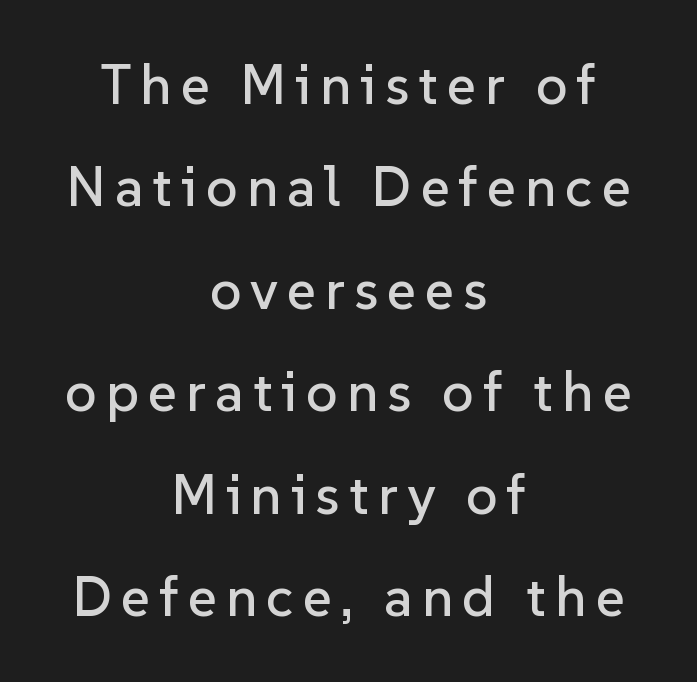
The image shows 56 px sans-serif type, upright; set centered, line spacing 1.83x, not underlined; low stroke contrast and a medium x-height.
